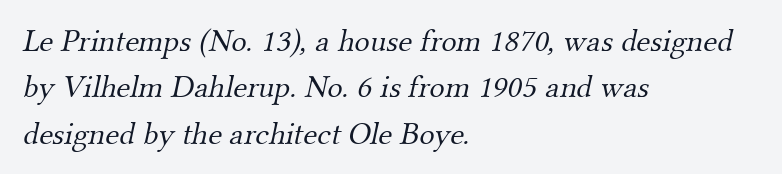
{"serif": "yes", "bold": "no", "weight": "light", "width": "normal", "stroke_contrast": "medium", "x_height": "small", "monospaced": "no", "underline": "no", "align": "left", "line_spacing": "normal", "line_spacing_ratio": 1.45, "letter_spacing": "normal", "letter_spacing_em": 0.0, "glyph_px": 32}
